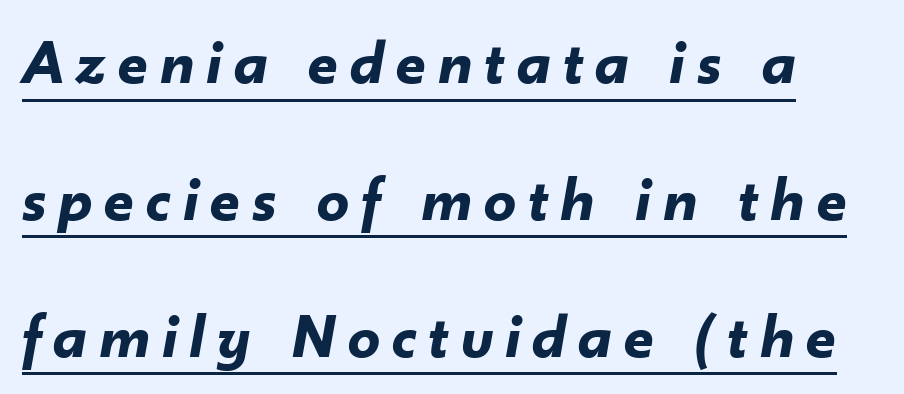
The image shows 64 px bold type, italic (leaning right); set left-aligned, loose line spacing (2.14x), underlined; low stroke contrast and a small x-height.
